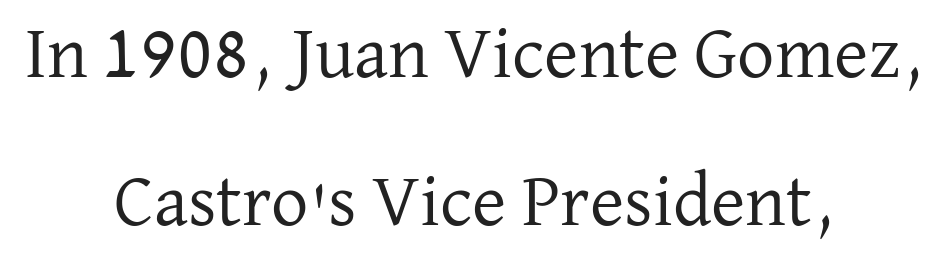
Any mark beneath the type? The region is blank. Tall strokes in this sample are plumb rather than angled. How are the letters spaced? Ordinarily, with no added tracking. Is the type heavy? It reads as light-to-regular instead. If you measured baseline to baseline, you'd find a long distance.
